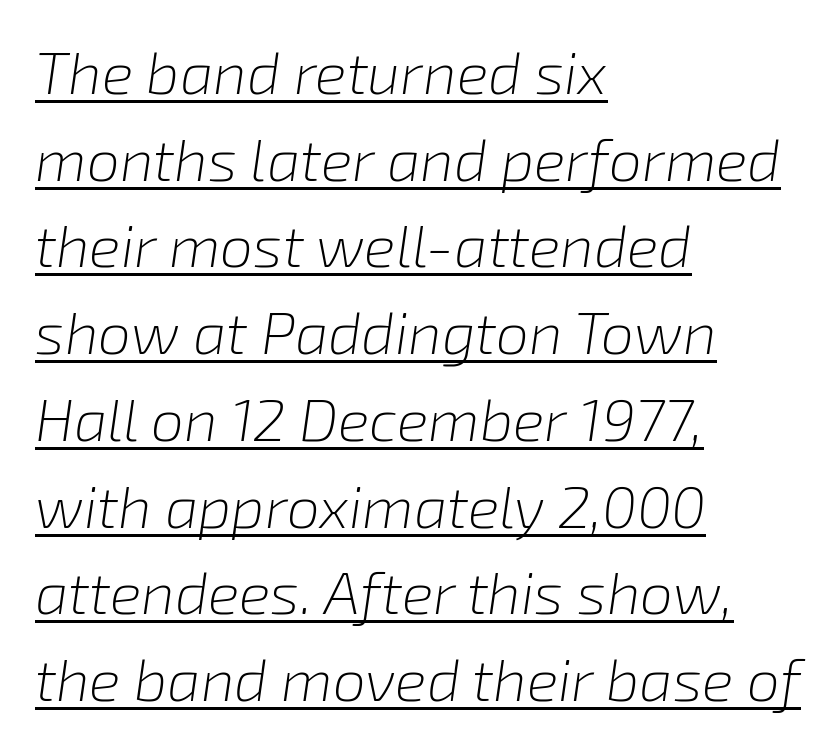
Posture: slanted. Spacing verdict: proportional, widths tailored to each character. The typeface has the unassuming heft of standard copy or less. The rendering uses the underline text-decoration.
